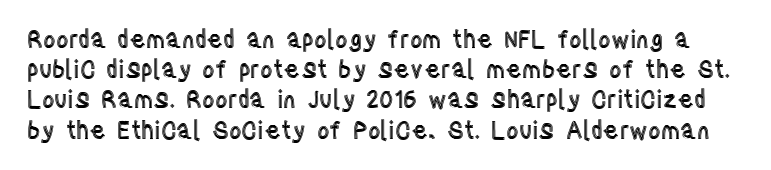
The image shows 24 px text type, upright; set normal line spacing (1.26x), normal letter spacing, not underlined.
